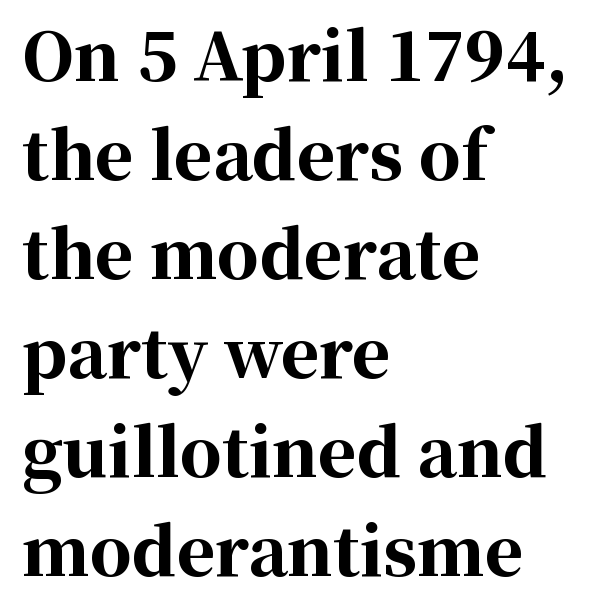
{"serif": "yes", "italic": "no", "bold": "yes", "weight": "bold", "width": "normal", "stroke_contrast": "high", "x_height": "medium", "monospaced": "no", "underline": "no", "align": "left", "line_spacing": "normal", "line_spacing_ratio": 1.5, "letter_spacing": "normal", "letter_spacing_em": 0.0, "glyph_px": 66}
